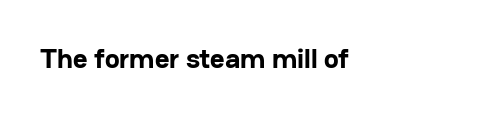
{"serif": "no", "italic": "no", "bold": "yes", "weight": "bold", "width": "normal", "stroke_contrast": "low", "x_height": "medium", "monospaced": "no", "underline": "no", "letter_spacing": "normal", "letter_spacing_em": 0.0, "glyph_px": 28}
